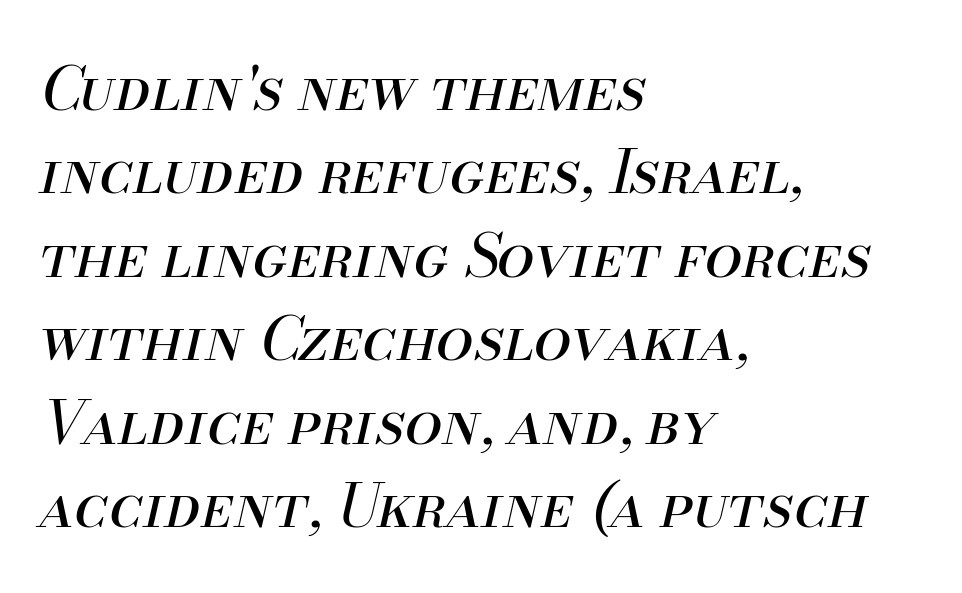
{"italic": "yes", "lean": "right", "slant_degrees": 13, "bold": "no", "weight": "regular", "width": "normal", "stroke_contrast": "medium", "x_height": "small", "monospaced": "no", "underline": "no", "align": "left", "line_spacing": "normal", "line_spacing_ratio": 1.39, "letter_spacing": "normal", "letter_spacing_em": 0.0, "glyph_px": 60}
